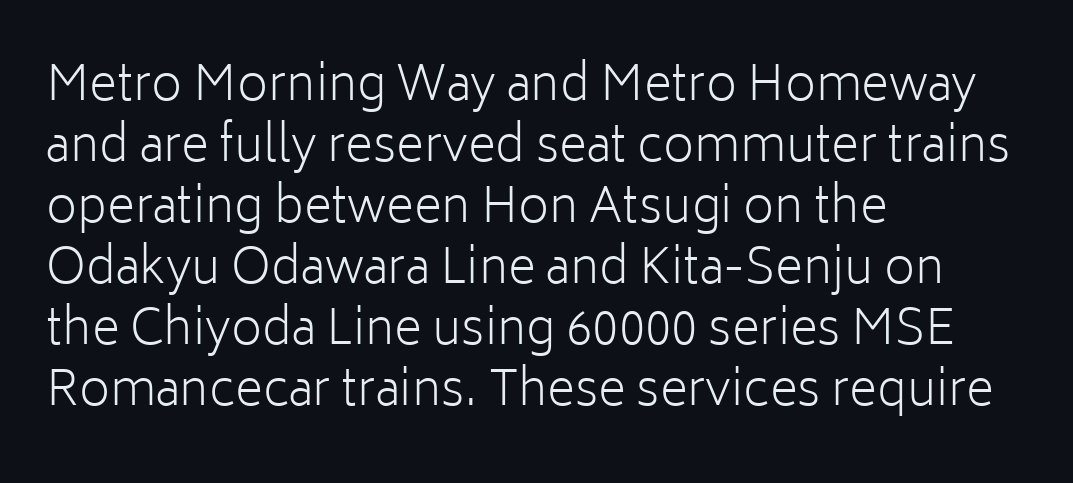
{"serif": "no", "italic": "no", "bold": "no", "weight": "light", "width": "normal", "stroke_contrast": "low", "x_height": "medium", "monospaced": "no", "underline": "no", "align": "left", "line_spacing": "normal", "line_spacing_ratio": 1.27, "letter_spacing": "normal", "letter_spacing_em": 0.0, "glyph_px": 48}
